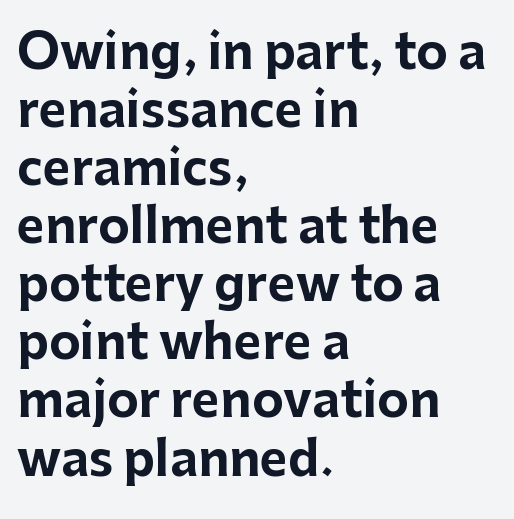
{"serif": "no", "italic": "no", "bold": "yes", "weight": "bold", "width": "normal", "stroke_contrast": "low", "x_height": "medium", "monospaced": "no", "underline": "no", "align": "left", "line_spacing_ratio": 1.21, "letter_spacing": "normal", "letter_spacing_em": 0.0, "glyph_px": 48}
